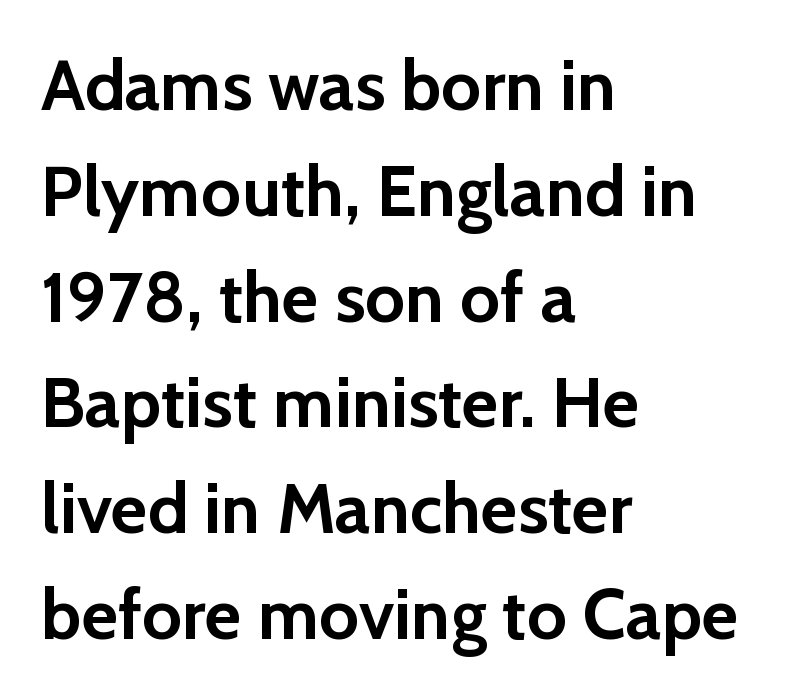
{"serif": "no", "italic": "no", "bold": "yes", "weight": "semibold", "width": "normal", "stroke_contrast": "low", "x_height": "medium", "monospaced": "no", "underline": "no", "align": "left", "line_spacing": "normal", "line_spacing_ratio": 1.49, "letter_spacing": "normal", "letter_spacing_em": 0.0, "glyph_px": 71}
